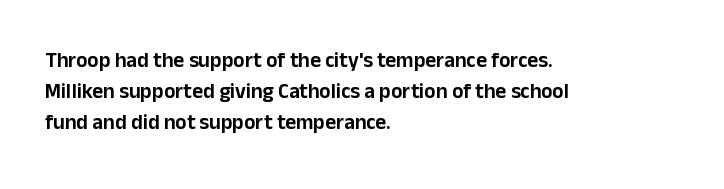
Q: Is the text italic (slanted)? A: No, it is upright.
Q: Is the text underlined? A: No.
Q: How is the paragraph aligned? A: Left-aligned.
Q: Is the spacing between letters normal or unusually wide? A: Normal.
Q: Is the spacing between lines tight, normal or loose? A: Normal.
